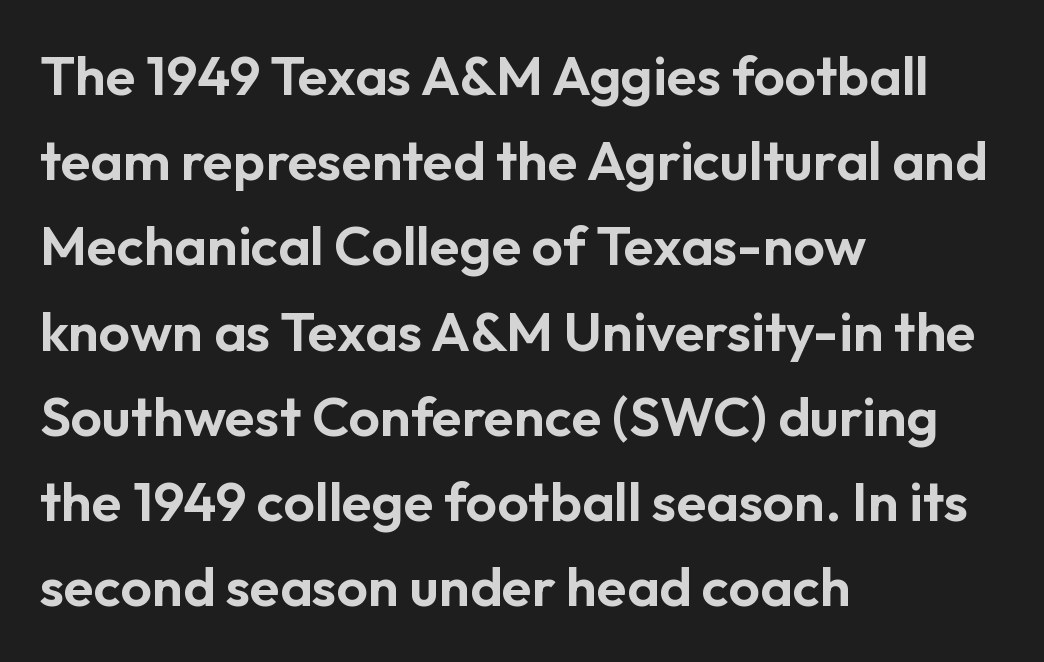
Q: Is the text italic (slanted)? A: No, it is upright.
Q: Is the typeface a serif or a sans-serif typeface? A: Sans-serif.
Q: Is the text underlined? A: No.
Q: How is the paragraph aligned? A: Left-aligned.
Q: Is the spacing between letters normal or unusually wide? A: Normal.
Q: Is the spacing between lines tight, normal or loose? A: Normal.
Q: Width (condensed, normal, or wide)? A: Normal.
Q: Stroke contrast? A: Low.
Q: x-height? A: Medium.
Q: Monospaced? A: No.
